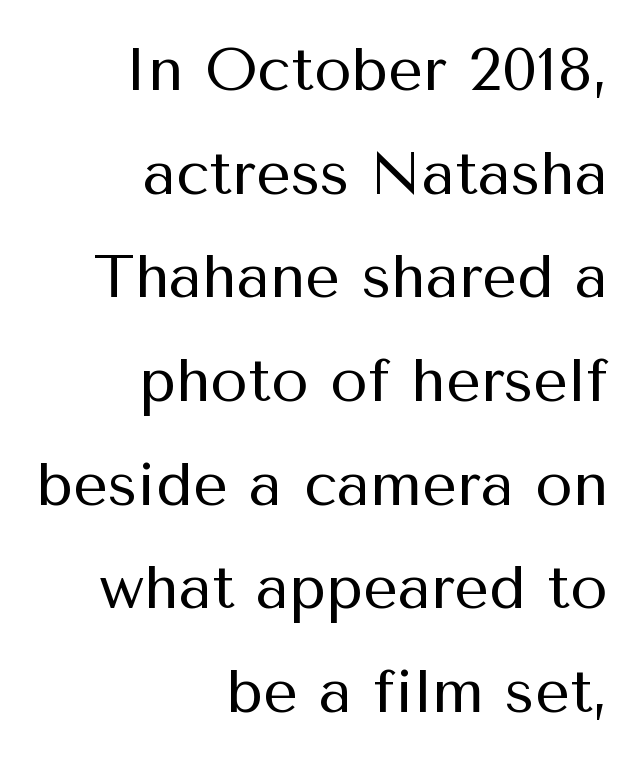
Q: Is the text bold? A: No.
Q: Is the text italic (slanted)? A: No, it is upright.
Q: Is the typeface a serif or a sans-serif typeface? A: Sans-serif.
Q: Is the text underlined? A: No.
Q: How is the paragraph aligned? A: Right-aligned.
Q: Is the spacing between letters normal or unusually wide? A: Normal.
Q: Is the spacing between lines tight, normal or loose? A: Normal.
Q: Width (condensed, normal, or wide)? A: Normal.
Q: Stroke contrast? A: Medium.
Q: x-height? A: Medium.
Q: Monospaced? A: No.
